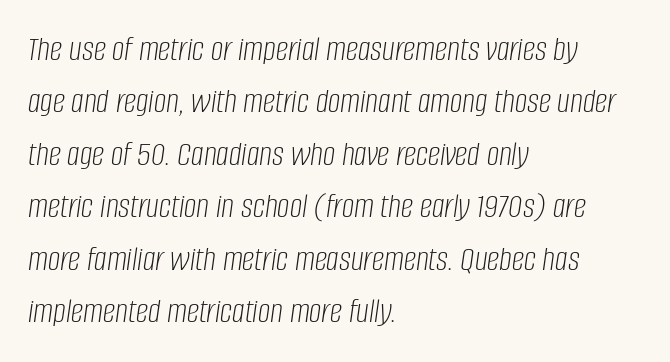
Q: Is the text bold? A: No.
Q: Is the text italic (slanted)? A: Yes, it leans right by about 8 degrees.
Q: Is the text underlined? A: No.
Q: How is the paragraph aligned? A: Left-aligned.
Q: Is the spacing between letters normal or unusually wide? A: Normal.
Q: Is the spacing between lines tight, normal or loose? A: Normal.
Q: Width (condensed, normal, or wide)? A: Condensed.
Q: Stroke contrast? A: Low.
Q: x-height? A: Large.
Q: Monospaced? A: No.
